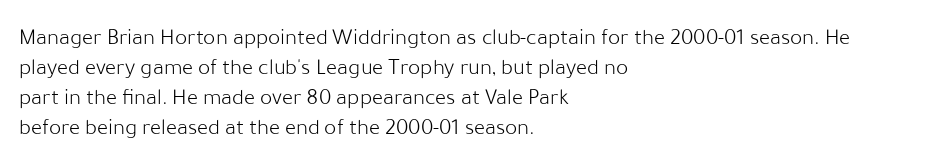
Teacher's note: observe the even left margin — that is flush-left alignment. Does extra space separate the letters? No, they use regular spacing. In terms of posture, this sample is upright. The glyphs are unaccompanied by any horizontal stroke below them. The lines sit at an ordinary, default distance from one another.
